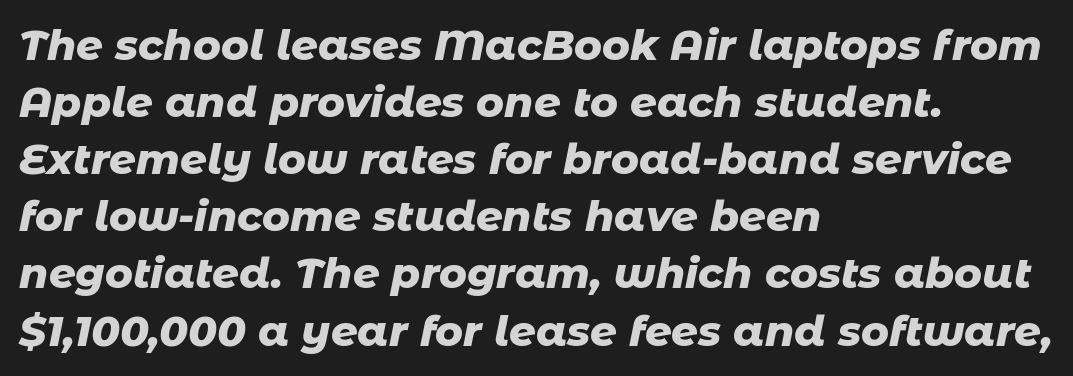
Q: Is the text bold? A: Yes.
Q: Is the text italic (slanted)? A: Yes, it leans right by about 11 degrees.
Q: Is the text underlined? A: No.
Q: How is the paragraph aligned? A: Left-aligned.
Q: Is the spacing between letters normal or unusually wide? A: Normal.
Q: Is the spacing between lines tight, normal or loose? A: Normal.
Q: Width (condensed, normal, or wide)? A: Normal.
Q: Stroke contrast? A: Low.
Q: x-height? A: Medium.
Q: Monospaced? A: No.
